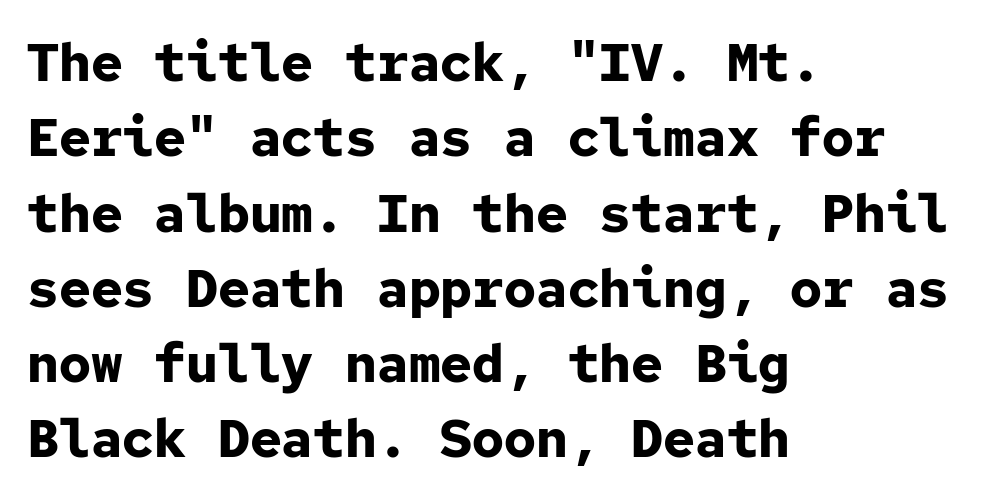
The image shows 53 px bold sans-serif type, upright, monospaced; set left-aligned, normal line spacing (1.42x), normal letter spacing, not underlined; low stroke contrast and a medium x-height.
